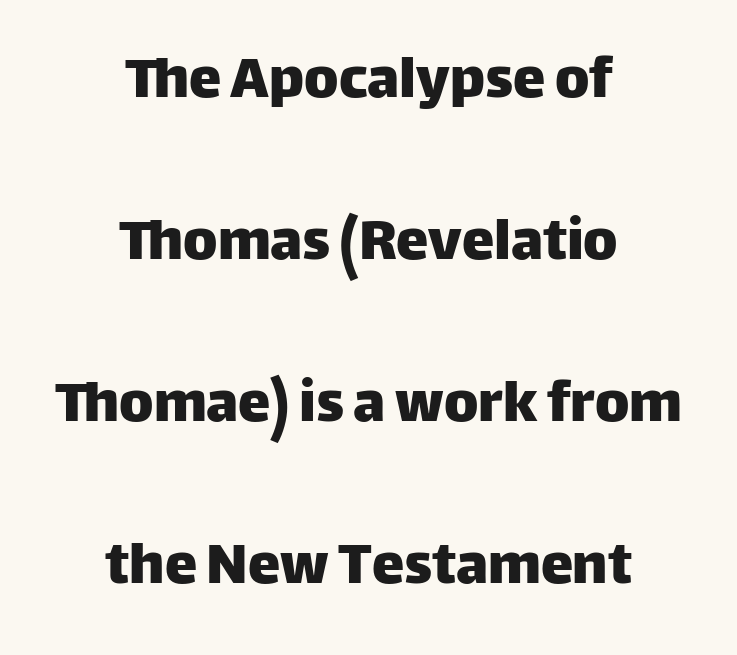
The image shows 65 px sans-serif type, upright; set centered, loose line spacing (2.49x), normal letter spacing, not underlined; low stroke contrast and a large x-height.
